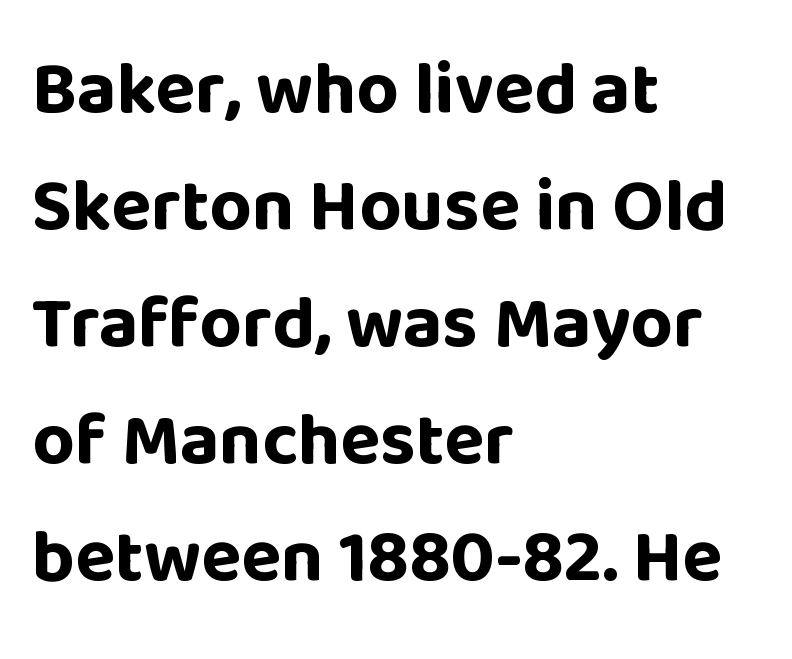
A typesetter would call this leading conventional body-copy spacing. Character widths vary here, with narrow letters taking less room than wide ones. The foot of each line stays bare and open. What weight is shown? A full bold with thick strokes. Leftover space on each line is placed entirely after the last word. A typesetter would mark this as roman, not italic.
